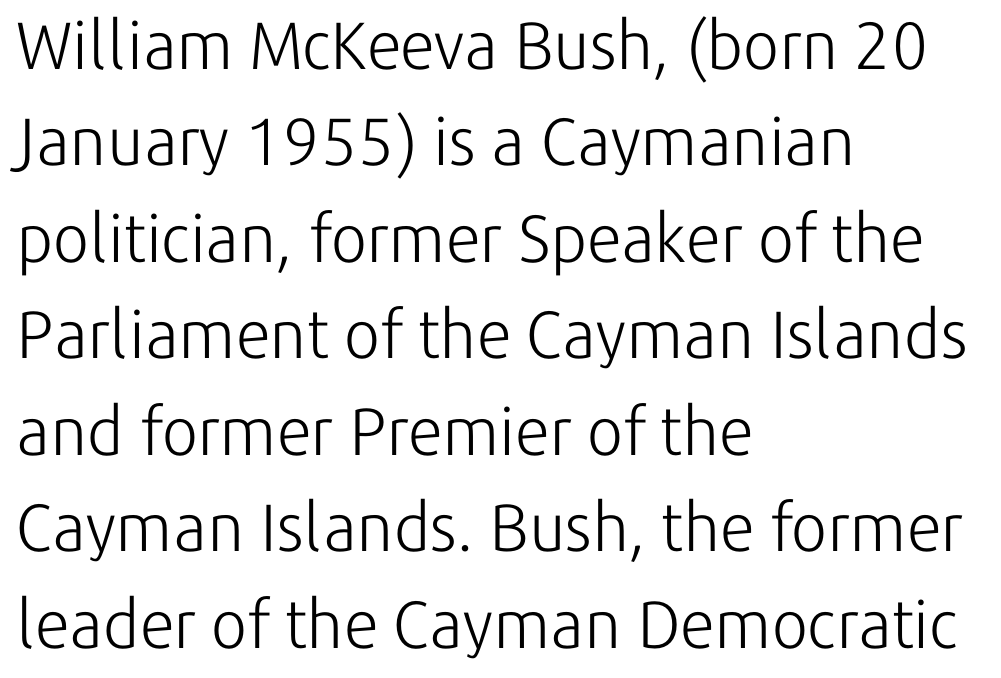
Letters rest on an invisible, unmarked baseline. Posture: vertical. Summary of weight: not heavy and not bold. Here the designer chose a conventional face with non-uniform glyph widths.
